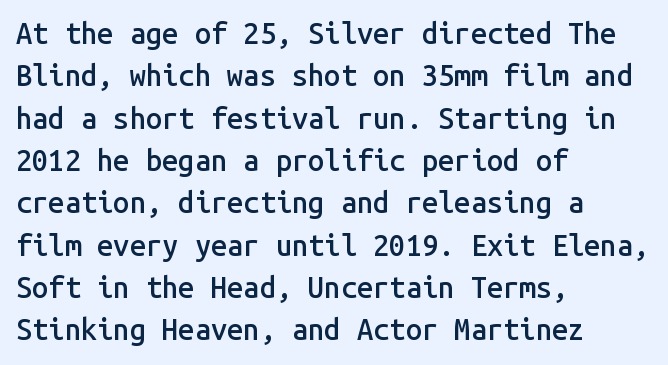
The image shows 29 px semibold sans-serif type, upright, monospaced; set left-aligned, normal line spacing (1.46x), normal letter spacing, not underlined; low stroke contrast and a medium x-height.
